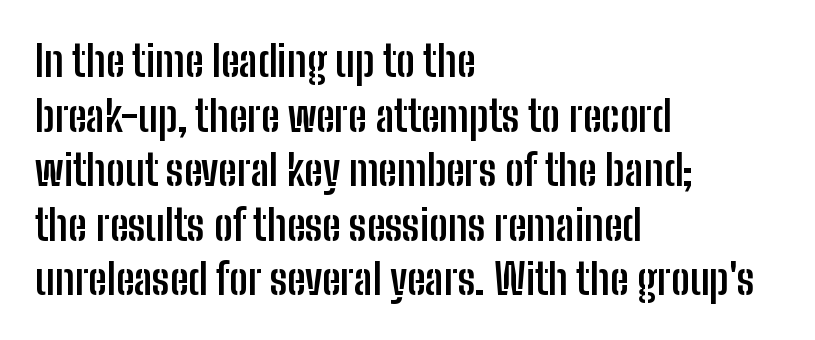
{"serif": "no", "italic": "no", "bold": "yes", "weight": "semibold", "width": "condensed", "stroke_contrast": "low", "x_height": "medium", "monospaced": "no", "underline": "no", "align": "left", "line_spacing": "normal", "line_spacing_ratio": 1.3, "letter_spacing": "normal", "letter_spacing_em": 0.0, "glyph_px": 42}
